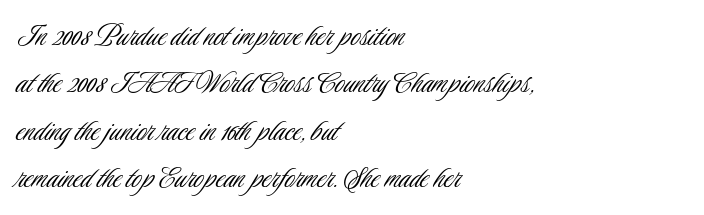
Line spacing here is normal. The gap between lines stays unmarked. Caption: multi-line text, flush left, ragged right.
